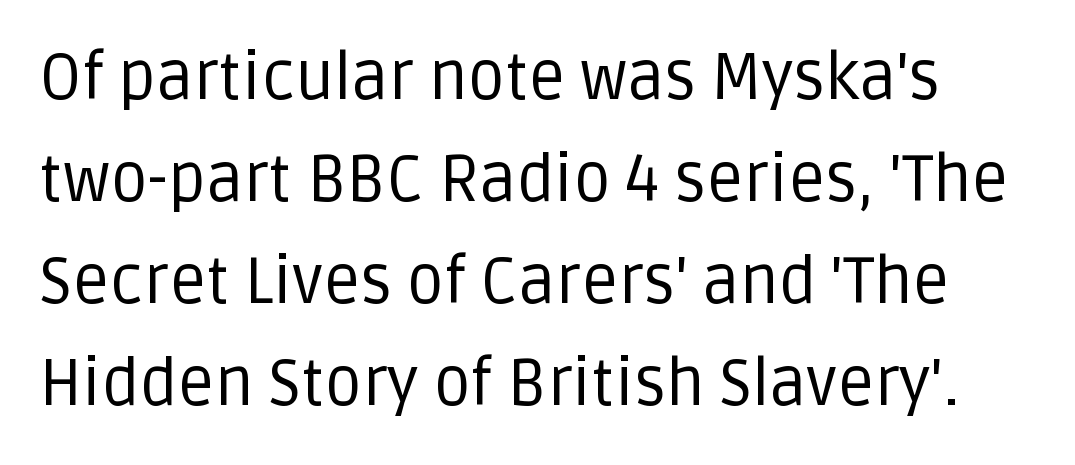
The strip under each line holds only bare page. Notice how descenders clear the ascenders below comfortably — that's standard leading. Short note: letters normally spaced. Letterform terminals end flat and unadorned throughout the passage. Do the characters align in a grid? No, the font is proportional.
